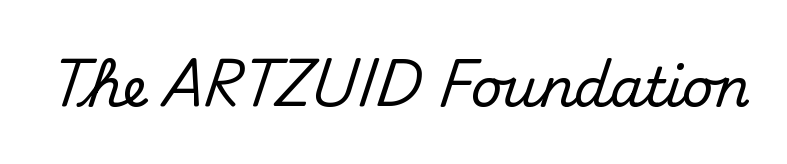
Q: Is the text italic (slanted)? A: Yes.
Q: Is the typeface a serif or a sans-serif typeface? A: Sans-serif.
Q: Is the text underlined? A: No.
Q: Is the spacing between letters normal or unusually wide? A: Normal.
Q: Width (condensed, normal, or wide)? A: Normal.
Q: Stroke contrast? A: Medium.
Q: x-height? A: Small.
Q: Monospaced? A: No.
